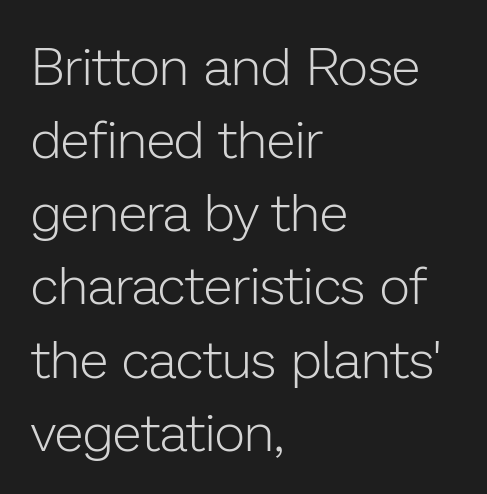
Teacher's note: observe the even left margin — that is flush-left alignment. Any mark beneath the type? The region is blank. This rendering leaves character spacing at its baseline value. Serifs: no, the terminals of the letterforms are clean. Note the varied advance widths — an 'i' is clearly narrower than an 'm'. Vertical stems look standard width or narrower in stroke.
